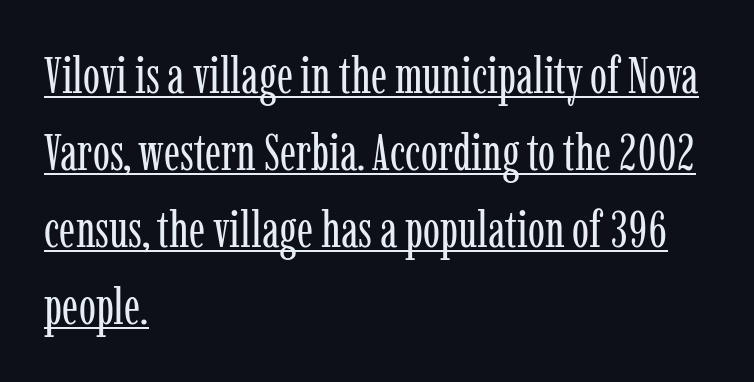
The image shows 51 px regular-weight, condensed serif type, upright; set left-aligned, normal line spacing (1.51x), normal letter spacing, underlined; low stroke contrast and a medium x-height.
